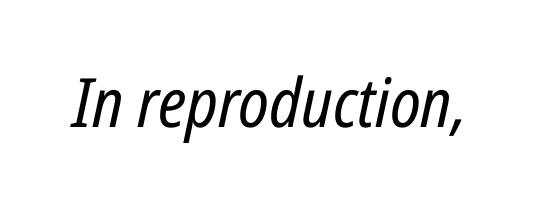
The image shows 68 px regular-weight, condensed type, italic (leaning right); set normal letter spacing, not underlined; low stroke contrast and a medium x-height.
